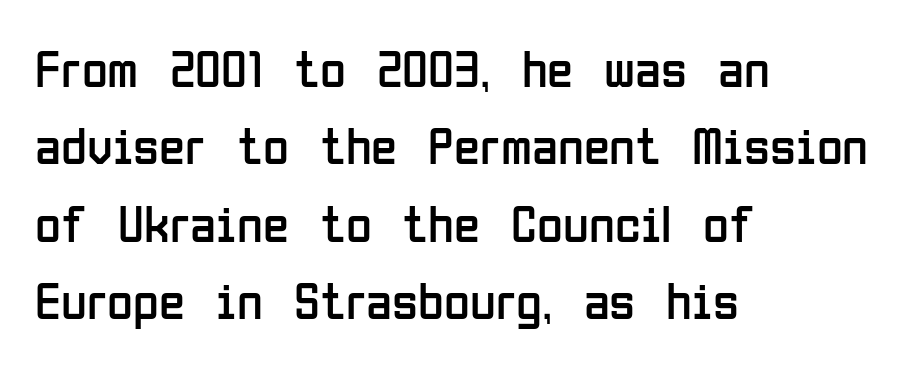
{"serif": "no", "italic": "no", "bold": "no", "weight": "regular", "width": "condensed", "stroke_contrast": "low", "x_height": "medium", "monospaced": "no", "underline": "no", "align": "left", "line_spacing": "normal", "line_spacing_ratio": 1.46, "letter_spacing": "normal", "letter_spacing_em": 0.0, "glyph_px": 53}
